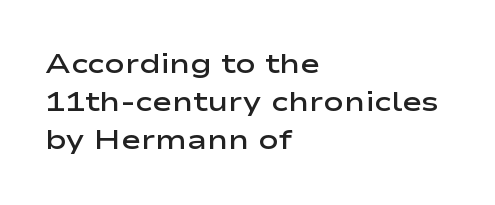
Q: Is the text bold? A: Semi-bold.
Q: Is the text italic (slanted)? A: No, it is upright.
Q: Is the text underlined? A: No.
Q: How is the paragraph aligned? A: Left-aligned.
Q: Is the spacing between letters normal or unusually wide? A: Normal.
Q: Is the spacing between lines tight, normal or loose? A: Normal.
